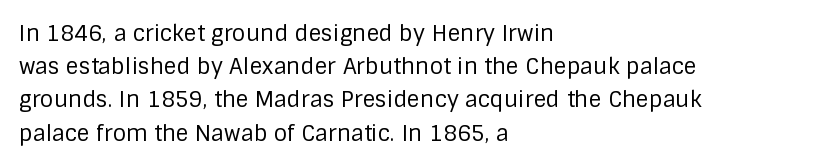
Q: Is the text bold? A: No.
Q: Is the text italic (slanted)? A: No, it is upright.
Q: Is the text underlined? A: No.
Q: How is the paragraph aligned? A: Left-aligned.
Q: Is the spacing between letters normal or unusually wide? A: Normal.
Q: Is the spacing between lines tight, normal or loose? A: Normal.
